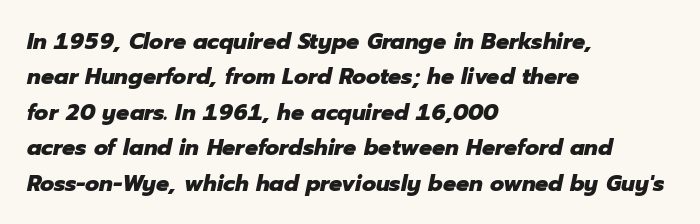
{"italic": "yes", "lean": "right", "slant_degrees": 12, "bold": "yes", "underline": "no", "align": "left", "line_spacing": "normal", "line_spacing_ratio": 1.54, "letter_spacing": "normal", "letter_spacing_em": 0.0, "glyph_px": 23}
